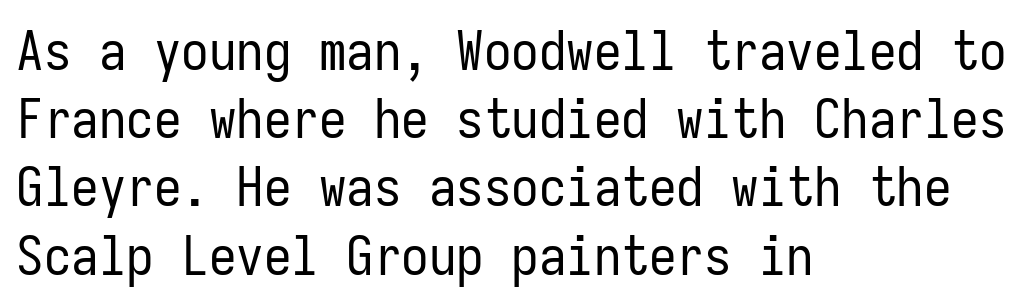
The image shows 55 px regular-weight, condensed sans-serif type, upright, monospaced; set left-aligned, line spacing 1.24x, normal letter spacing, not underlined; low stroke contrast and a medium x-height.
